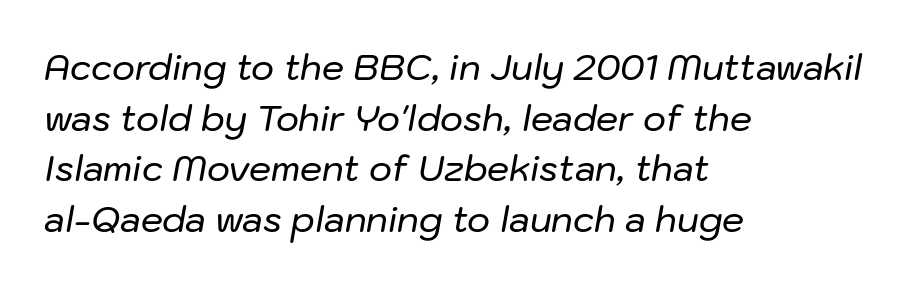
Q: Is the text italic (slanted)? A: Yes, it leans right by about 10 degrees.
Q: Is the text underlined? A: No.
Q: How is the paragraph aligned? A: Left-aligned.
Q: Is the spacing between letters normal or unusually wide? A: Normal.
Q: Is the spacing between lines tight, normal or loose? A: Normal.
Q: Width (condensed, normal, or wide)? A: Normal.
Q: Stroke contrast? A: Low.
Q: x-height? A: Medium.
Q: Monospaced? A: No.
